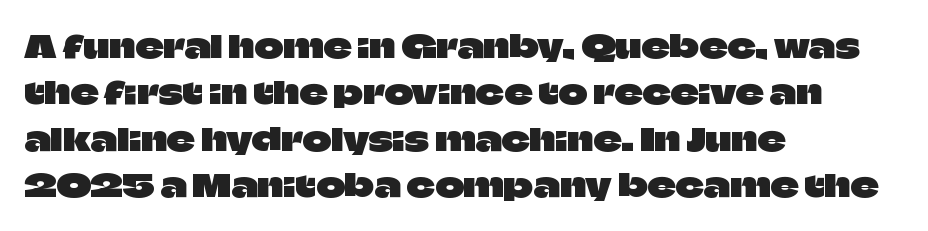
{"serif": "no", "italic": "no", "width": "normal", "stroke_contrast": "low", "x_height": "large", "monospaced": "no", "underline": "no", "align": "left", "line_spacing": "normal", "line_spacing_ratio": 1.5, "letter_spacing": "normal", "letter_spacing_em": 0.0, "glyph_px": 31}
